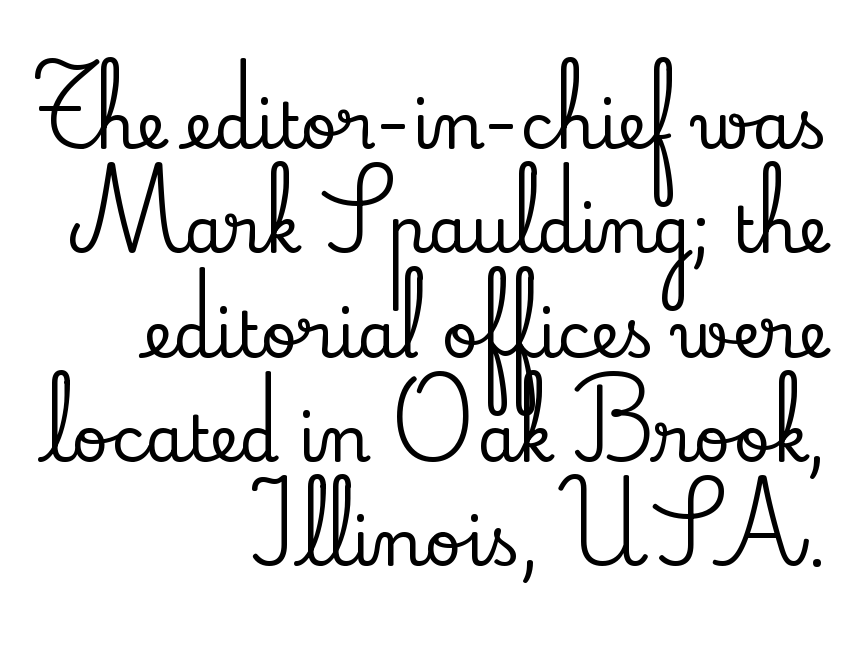
Character widths vary here, with narrow letters taking less room than wide ones. The specimen reads as upright at a glance. Standard letterfit; no display-style spreading of the glyphs. Evenly set lines give the paragraph a standard silhouette. Lines of text with bare space underneath. Are there feet on the stems? There are — it's a serif.
